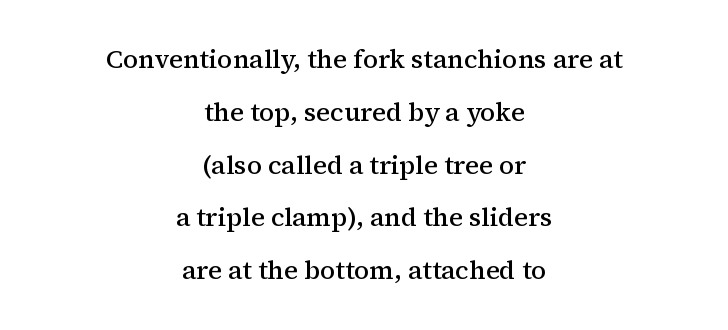
Where is the straight margin? There isn't one; the lines are centered. Rule under the text: the space is simply empty. The lettering stays uniformly vertical, giving the passage a roman look. Inter-character spacing is left at the font's built-in metrics. On the weight axis this lands at semibold, roughly 600. The rendering uses a large line-height, opening up the rows.
